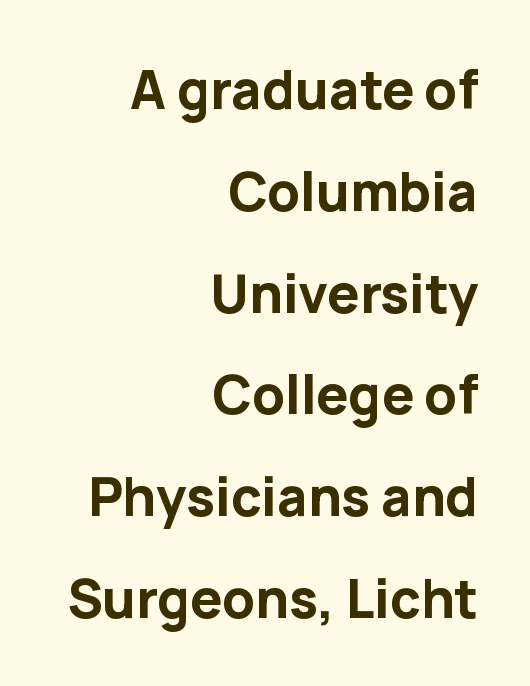
Q: Is the text bold? A: Yes.
Q: Is the text italic (slanted)? A: No, it is upright.
Q: Is the typeface a serif or a sans-serif typeface? A: Sans-serif.
Q: Is the text underlined? A: No.
Q: How is the paragraph aligned? A: Right-aligned.
Q: Is the spacing between letters normal or unusually wide? A: Normal.
Q: Is the spacing between lines tight, normal or loose? A: Loose.
Q: Width (condensed, normal, or wide)? A: Normal.
Q: Stroke contrast? A: Low.
Q: x-height? A: Medium.
Q: Monospaced? A: No.
